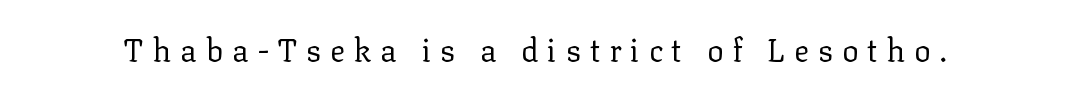
Q: Is the text bold? A: No.
Q: Is the text italic (slanted)? A: No, it is upright.
Q: Is the typeface a serif or a sans-serif typeface? A: Serif.
Q: Is the text underlined? A: No.
Q: Is the spacing between letters normal or unusually wide? A: Unusually wide.
Q: Width (condensed, normal, or wide)? A: Normal.
Q: Stroke contrast? A: Low.
Q: x-height? A: Medium.
Q: Monospaced? A: No.
